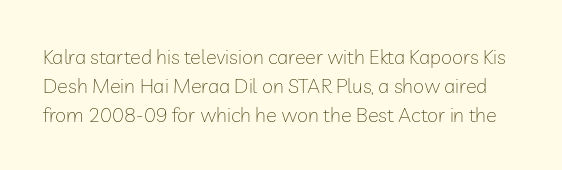
{"italic": "no", "bold": "no", "underline": "no", "line_spacing": "normal", "line_spacing_ratio": 1.45, "letter_spacing": "normal", "letter_spacing_em": 0.0, "glyph_px": 20}
